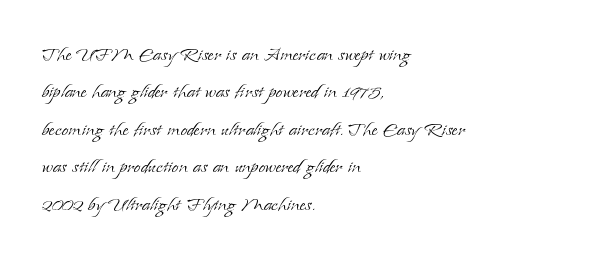
The image shows 24 px text type; set left-aligned, normal line spacing (1.56x), normal letter spacing, not underlined.
